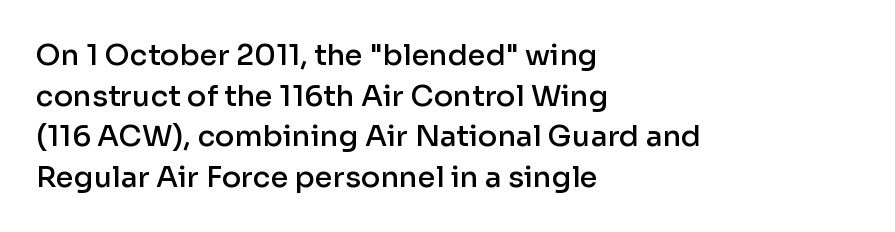
The image shows 29 px semibold sans-serif type, upright; set left-aligned, normal line spacing (1.4x), normal letter spacing, not underlined; low stroke contrast and a medium x-height.
